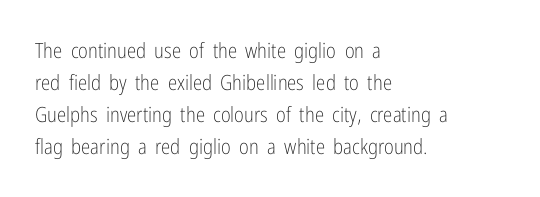
Is the block centered? No — it sits flush against the left margin. Honestly, the row spacing looks completely unremarkable. Check under the words: just untouched page. Ascenders rise straight up at ninety degrees. Nobody touched the tracking dial on this one.
